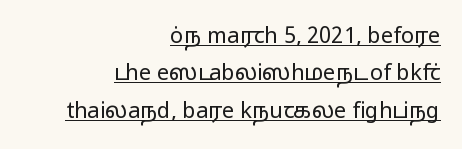
These lines sit exactly where default settings would place them. Every stem runs plumb, perpendicular to the baseline. Here the glyphs are tracked normally, forming tight word shapes. What decoration does the sample have? An underline. Line endings align vertically; line beginnings do not.
